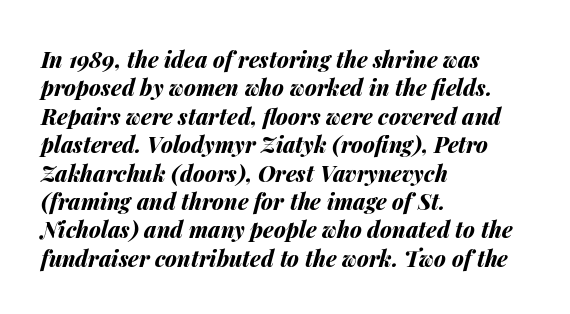
{"italic": "yes", "lean": "right", "slant_degrees": 14, "bold": "yes", "underline": "no", "align": "left", "line_spacing": "normal", "line_spacing_ratio": 1.29, "letter_spacing": "normal", "letter_spacing_em": 0.0, "glyph_px": 22}
